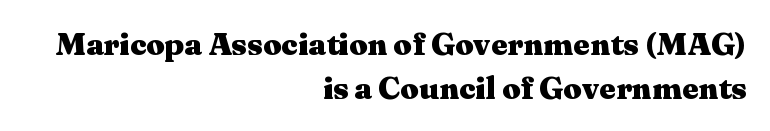
The image shows 32 px heavy, wide serif type, upright; set right-aligned, normal line spacing (1.36x), normal letter spacing, not underlined; medium stroke contrast and a medium x-height.
